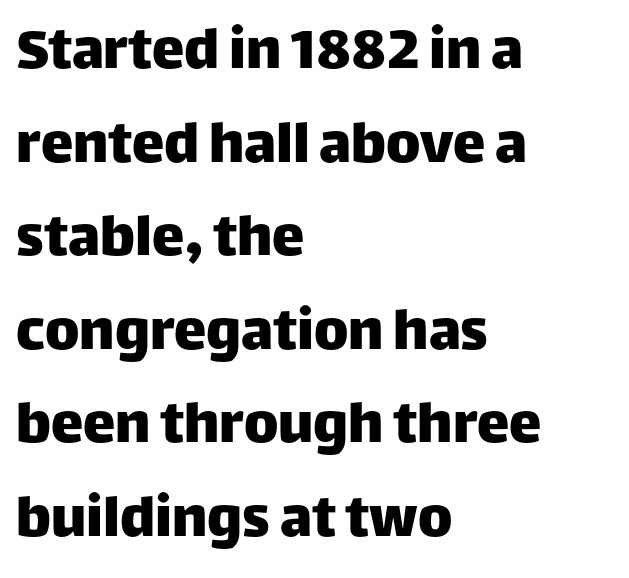
The image shows 65 px sans-serif type, upright; set left-aligned, normal line spacing (1.44x), normal letter spacing, not underlined; low stroke contrast and a large x-height.
